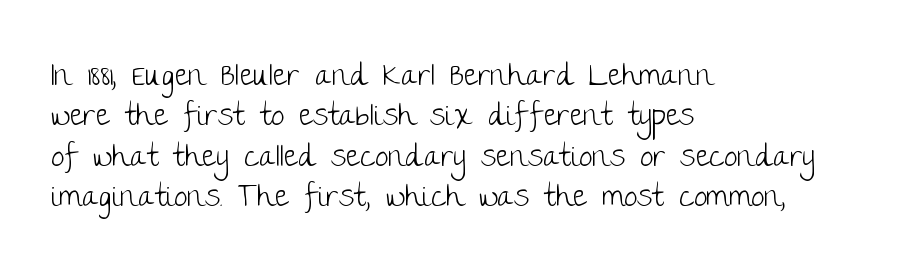
These lines are set flush left with a ragged right edge. Font category for this specimen: sans-serif. These lines sit exactly where default settings would place them. Italic: no, the glyphs are upright roman. Look at the tracking — it's just the regular setting, nothing added. The rendering uses natural spacing where letterforms have individual widths.
